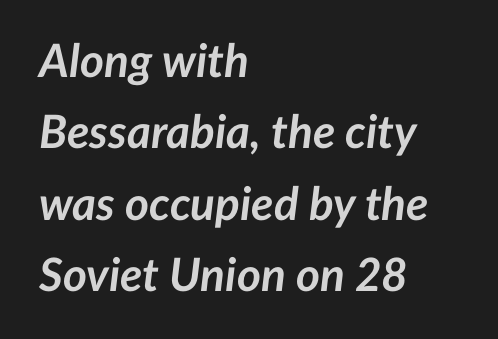
The image shows 46 px semibold type, italic (leaning right); set left-aligned, normal line spacing (1.55x), normal letter spacing, not underlined; low stroke contrast and a medium x-height.
